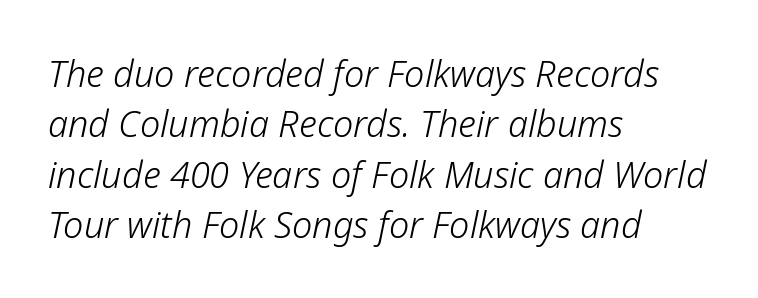
Honestly, the row spacing looks completely unremarkable. Every row of glyphs begins at an identical x-position on the left. The passage shown is typed in a proportional face where columns would drift. The passage shown has conventional tracking throughout. A typesetter would mark this as italic. This reads as an unemphasized weight, regular at the heaviest.
